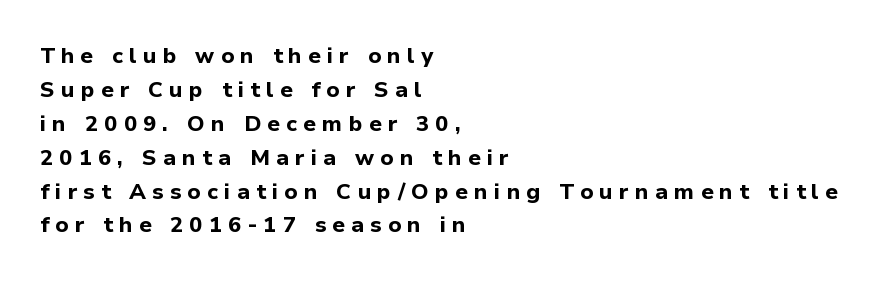
The image shows 22 px bold type, upright; set left-aligned, normal line spacing (1.54x), unusually wide letter spacing (+0.28 em), not underlined.
